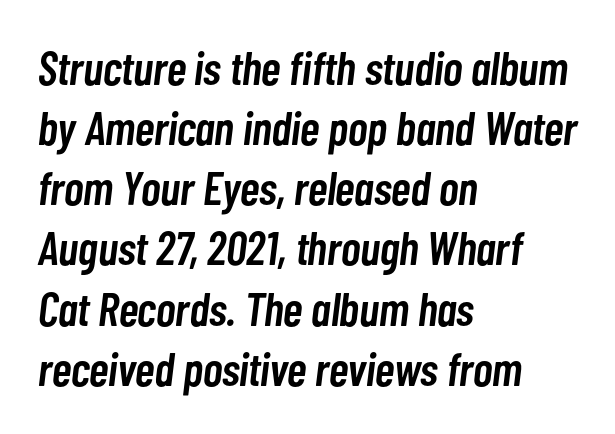
Heft: intermediate — a semibold. The passage shown stacks its lines at a standard gap. Alignment: flush left. What stands out about the letter spacing? Nothing — it is the standard amount.
